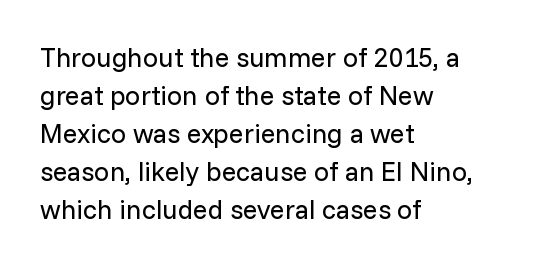
Q: Is the text bold? A: No.
Q: Is the text italic (slanted)? A: No, it is upright.
Q: Is the text underlined? A: No.
Q: How is the paragraph aligned? A: Left-aligned.
Q: Is the spacing between letters normal or unusually wide? A: Normal.
Q: Is the spacing between lines tight, normal or loose? A: Normal.
